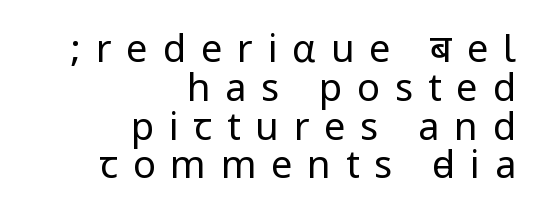
The strip under each line holds only bare page. Notice how the passage keeps a crisp vertical edge on the right only. No letter is thick-stroked: the sample isn't bold. The tracking jumps out immediately: characters are airy and widely separated. Every stem runs plumb, perpendicular to the baseline. Observe the absence of serifs on each vertical stroke in this sample.
